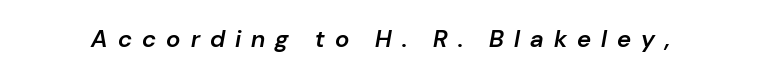
{"italic": "yes", "lean": "right", "slant_degrees": 10, "bold": "semi", "underline": "no", "letter_spacing": "wide", "letter_spacing_em": 0.42, "glyph_px": 24}
